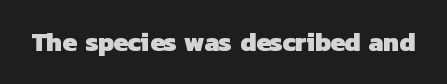
Q: Is the text bold? A: Yes.
Q: Is the text underlined? A: No.
Q: Is the spacing between letters normal or unusually wide? A: Normal.
